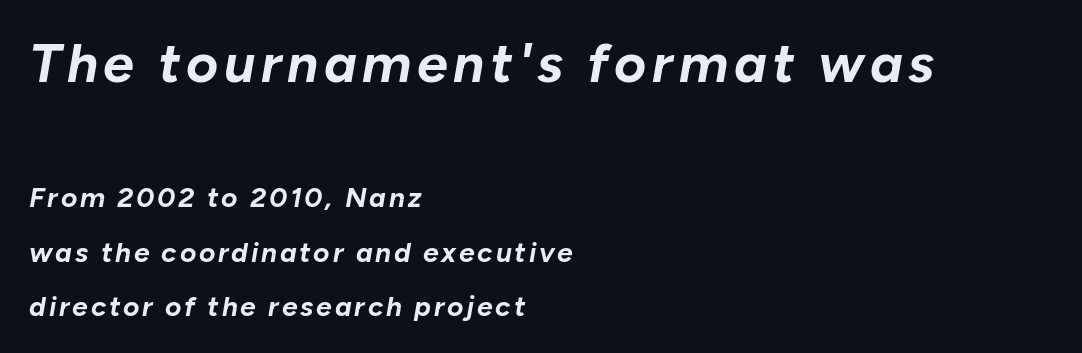
Q: Is the text bold? A: Yes.
Q: Is the text italic (slanted)? A: Yes, it leans right by about 10 degrees.
Q: Is the text underlined? A: No.
Q: How is the paragraph aligned? A: Left-aligned.
Q: Is the spacing between lines tight, normal or loose? A: Loose.
Q: Which block of text is set in a larger size, the first (top) or the second (bottom)? A: The first (top) one.
Q: Width (condensed, normal, or wide)? A: Normal.
Q: Stroke contrast? A: Low.
Q: x-height? A: Medium.
Q: Monospaced? A: No.
